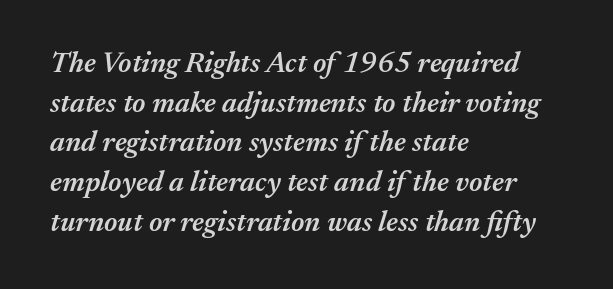
Notice how the stems are inclined rather than vertical — that's the hallmark of italics. The lines in this sample share a left origin and differ only in where they stop. You could call the tracking neutral — neither tight nor loose. Is the type bold? Partly — it's a semibold, heavier than regular but not fully bold.
